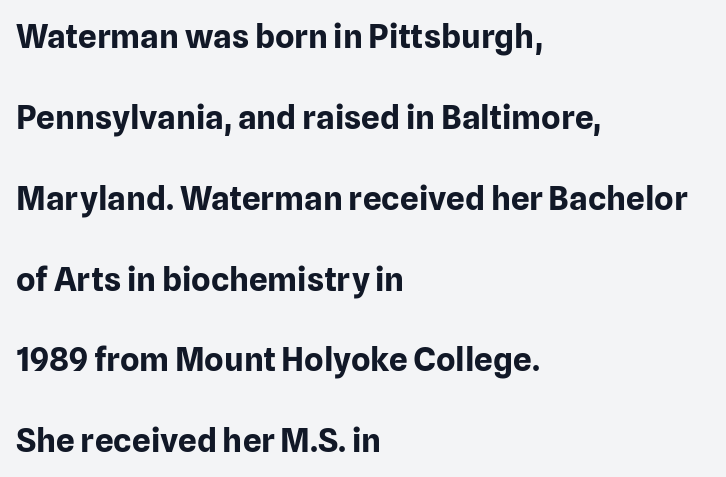
The image shows 33 px bold sans-serif type, upright; set left-aligned, loose line spacing (2.45x), normal letter spacing, not underlined; low stroke contrast and a medium x-height.
